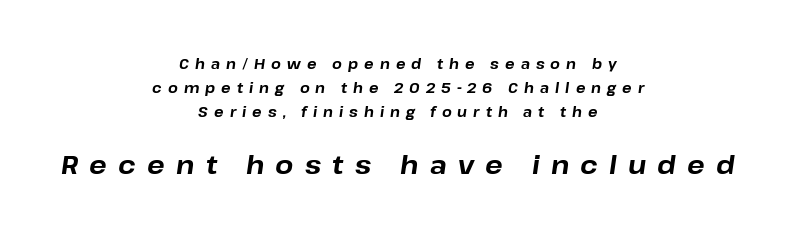
Q: Is the text bold? A: Yes.
Q: Is the text italic (slanted)? A: Yes, it leans right by about 8 degrees.
Q: Is the text underlined? A: No.
Q: How is the paragraph aligned? A: Centered.
Q: Is the spacing between letters normal or unusually wide? A: Unusually wide.
Q: Is the spacing between lines tight, normal or loose? A: Normal.
Q: Which block of text is set in a larger size, the first (top) or the second (bottom)? A: The second (bottom) one.
